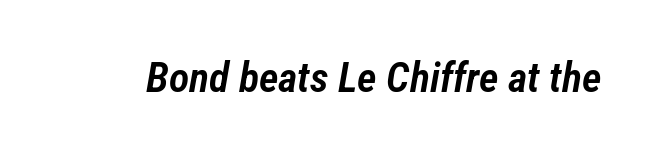
The image shows 42 px semibold, condensed type, italic (leaning right); set normal letter spacing, not underlined; low stroke contrast and a medium x-height.
